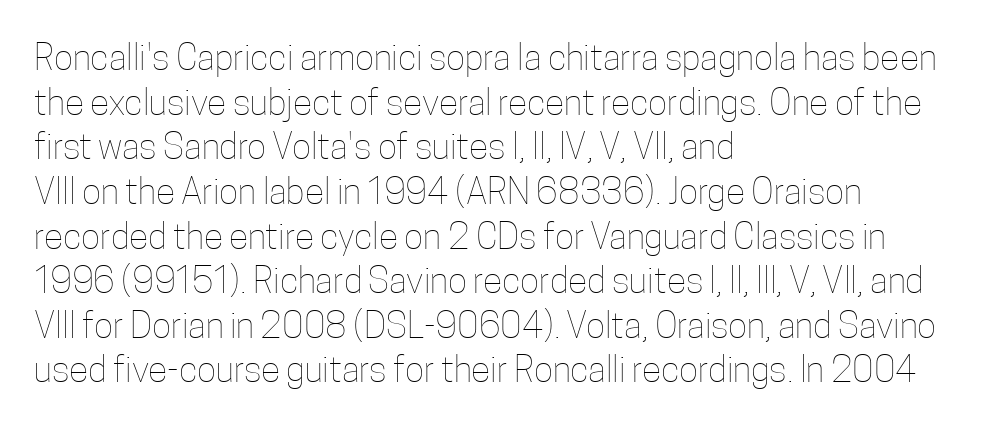
The image shows 36 px thin, condensed type, upright; set left-aligned, line spacing 1.24x, normal letter spacing, not underlined; low stroke contrast and a medium x-height.
